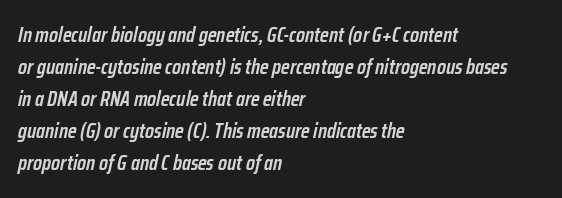
The image shows 21 px text type, italic (leaning right); set left-aligned, normal line spacing (1.52x), normal letter spacing, not underlined.
